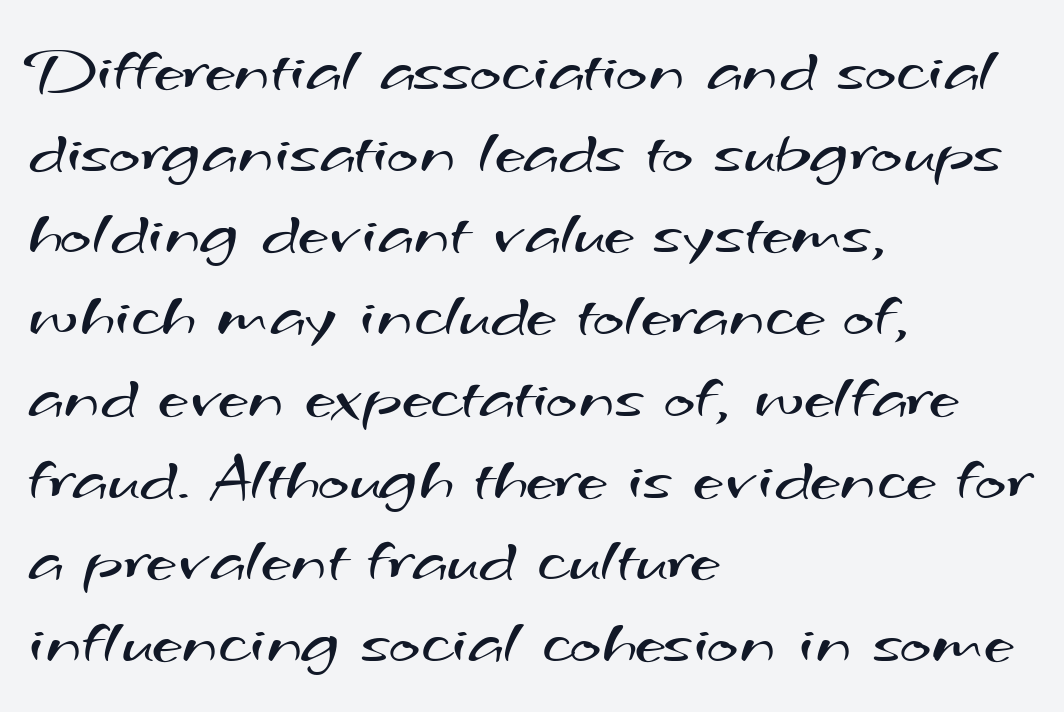
Q: Is the text bold? A: No.
Q: Is the typeface a serif or a sans-serif typeface? A: Sans-serif.
Q: Is the text underlined? A: No.
Q: How is the paragraph aligned? A: Left-aligned.
Q: Is the spacing between letters normal or unusually wide? A: Normal.
Q: Width (condensed, normal, or wide)? A: Wide.
Q: Stroke contrast? A: Medium.
Q: x-height? A: Small.
Q: Monospaced? A: No.
